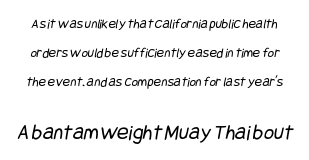
The image shows 22 px text type; set loose line spacing (2.07x), normal letter spacing, not underlined; the second (bottom) block is 1.57x larger.
